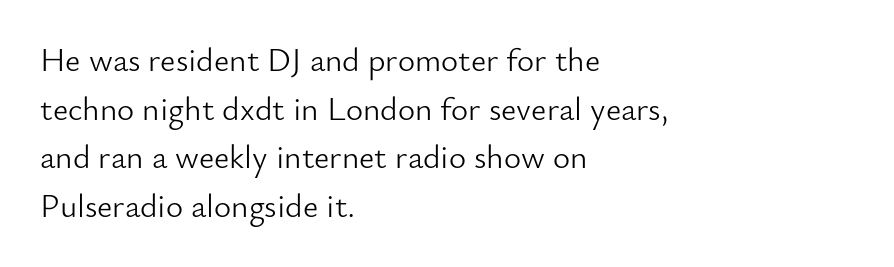
Q: Is the text bold? A: No.
Q: Is the text italic (slanted)? A: No, it is upright.
Q: Is the typeface a serif or a sans-serif typeface? A: Sans-serif.
Q: Is the text underlined? A: No.
Q: How is the paragraph aligned? A: Left-aligned.
Q: Is the spacing between letters normal or unusually wide? A: Normal.
Q: Is the spacing between lines tight, normal or loose? A: Normal.
Q: Width (condensed, normal, or wide)? A: Normal.
Q: Stroke contrast? A: Low.
Q: x-height? A: Small.
Q: Monospaced? A: No.
